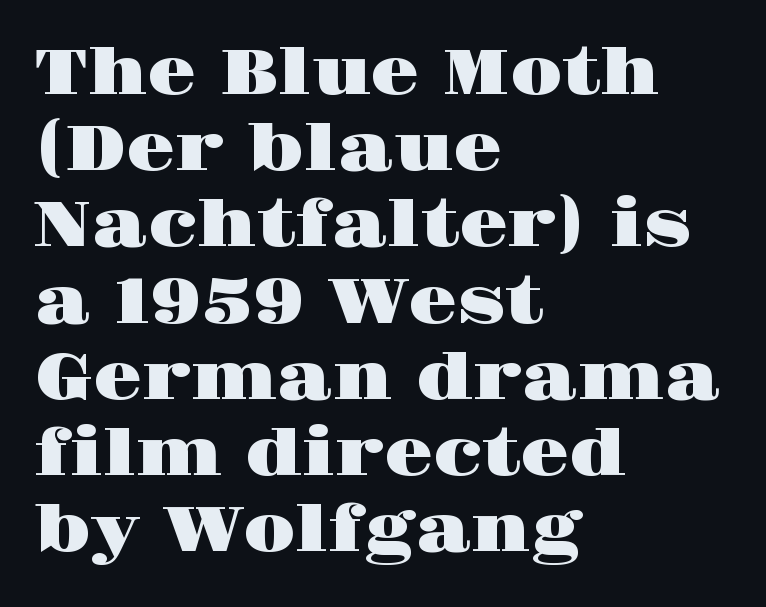
The image shows 63 px wide serif type, upright; set left-aligned, line spacing 1.21x, normal letter spacing, not underlined; high stroke contrast and a large x-height.
